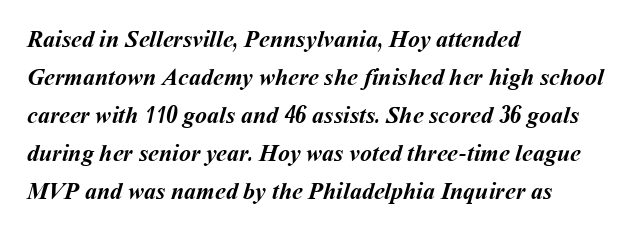
Honestly, there is no underline to notice here at all. Thick stems and heavy bowls — unmistakably bold. Line starts are locked; line ends wander. Leading: standard. There is no visible air inserted between adjacent glyphs.
